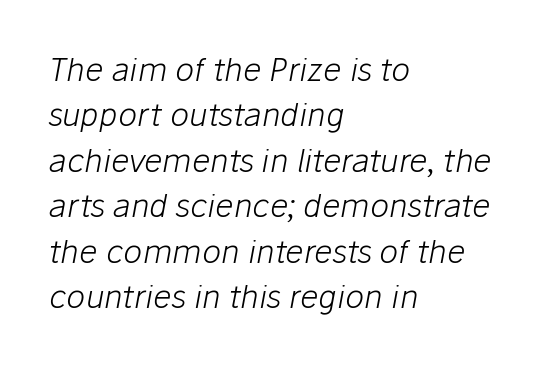
{"italic": "yes", "lean": "right", "slant_degrees": 10, "bold": "no", "weight": "light", "width": "normal", "stroke_contrast": "low", "x_height": "medium", "monospaced": "no", "underline": "no", "align": "left", "line_spacing": "normal", "line_spacing_ratio": 1.42, "letter_spacing": "normal", "letter_spacing_em": 0.0, "glyph_px": 32}
